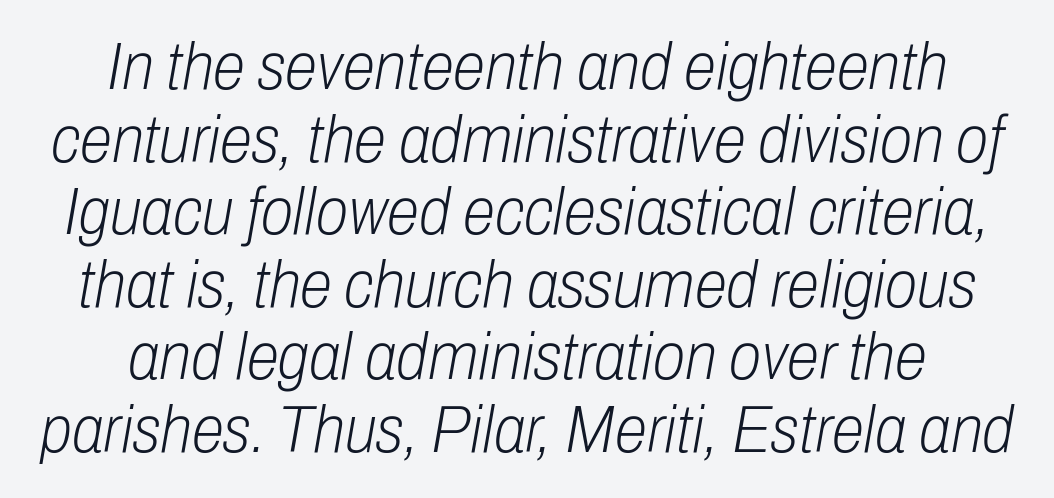
The image shows 66 px light, condensed type, italic (leaning right); set centered, tight line spacing (1.1x), normal letter spacing, not underlined; low stroke contrast and a medium x-height.
